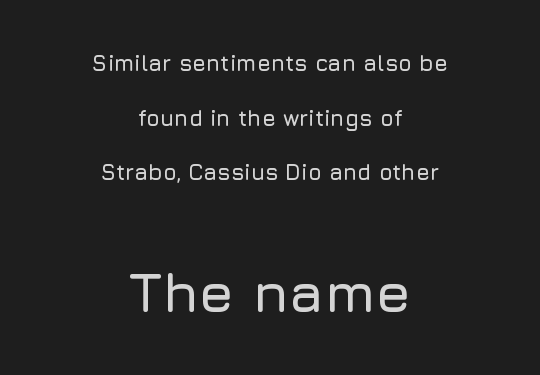
{"serif": "no", "italic": "no", "width": "normal", "stroke_contrast": "low", "x_height": "medium", "monospaced": "no", "underline": "no", "align": "center", "line_spacing": "loose", "line_spacing_ratio": 2.48, "letter_spacing": "normal", "letter_spacing_em": 0.0, "larger_block": "second", "size_ratio": 2.55, "glyph_px": 56}
